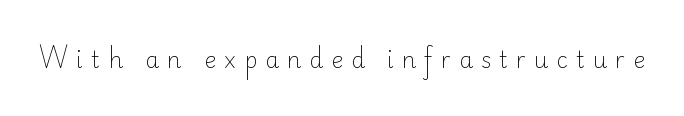
The image shows 22 px text type, upright; set unusually wide letter spacing (+0.37 em), not underlined.
